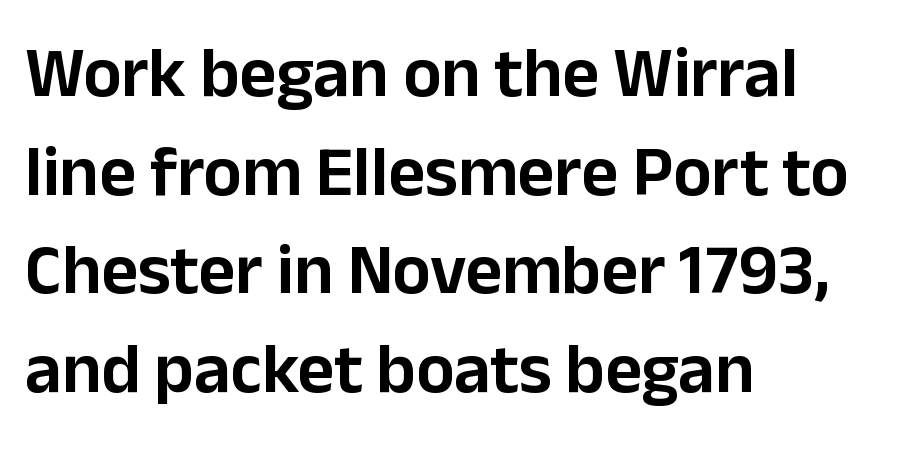
The image shows 71 px sans-serif type, upright; set left-aligned, normal line spacing (1.39x), normal letter spacing, not underlined; low stroke contrast and a medium x-height.
